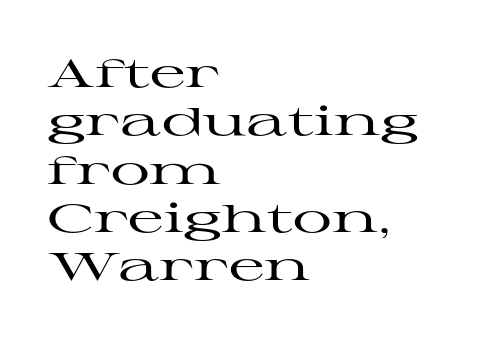
The setting favours the left margin, as ordinary paragraphs usually do. A typesetter would label this face a serif. The horizontal fit of the characters is conventional and even. Just letters on the line, the space beneath them empty.
